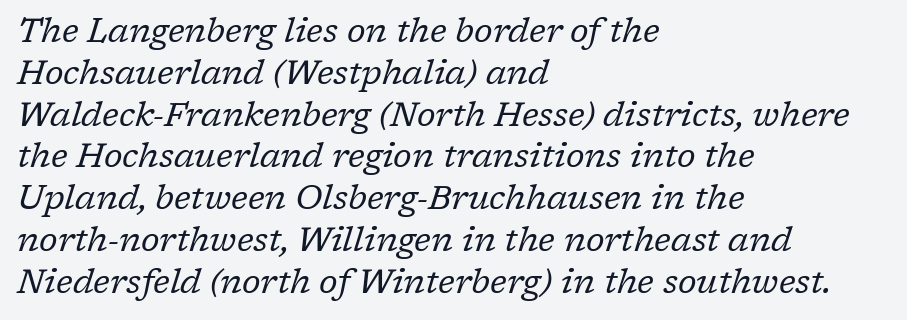
A typesetter would call this proportional, since set widths differ per character. Layout note: lines flush left. Italic? Definitely — the glyphs are oblique. Decoration check: the copy has no underline. The designer went with a serif here, giving each stem small feet. The weight would be labelled regular, book, light, or lighter still.
